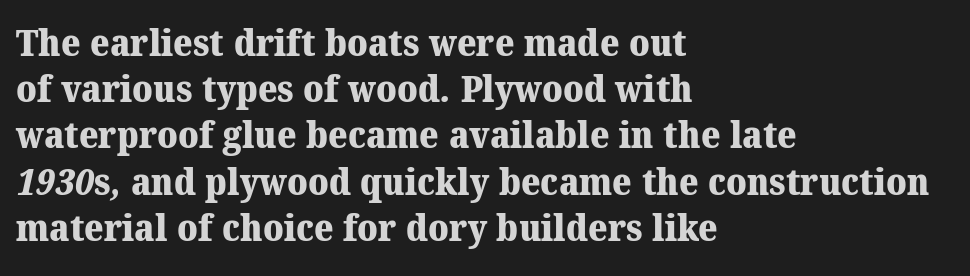
Is this a fixed-width face? No — the glyphs have proportional, varying widths. Line beginnings align vertically; line endings do not. The gaps between neighbouring characters are ordinary and unremarkable. Serifs: yes, visible at the terminals of the letterforms. Does the leading feel generous? No, just average. Set as a true bold cut, around the 700 mark.
